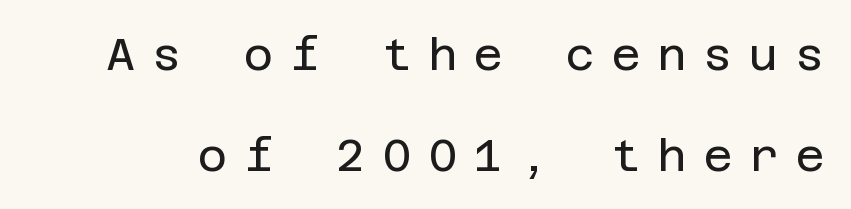
{"serif": "no", "italic": "no", "bold": "no", "weight": "regular", "width": "normal", "stroke_contrast": "low", "x_height": "large", "underline": "no", "line_spacing": "loose", "line_spacing_ratio": 2.24, "letter_spacing": "wide", "letter_spacing_em": 0.37, "glyph_px": 45}
